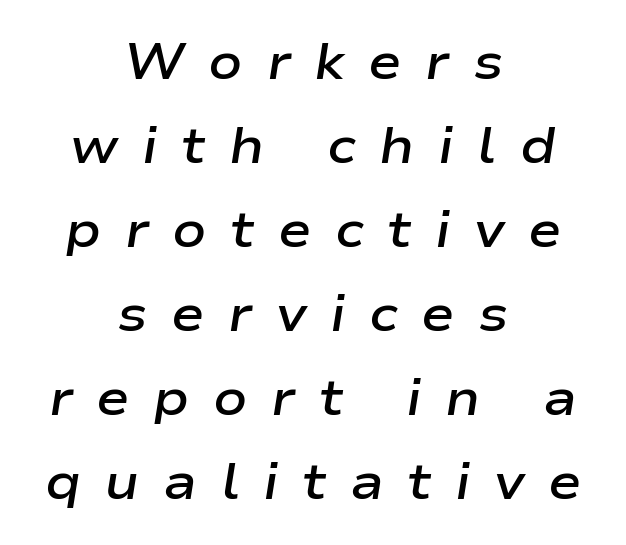
Weight check: semibold — heavier than regular, not quite bold. A student would call this center alignment; a typographer would say set centered. The passage shown leans; its letterforms are oblique. How would I describe the line gaps? Plain and ordinary.
